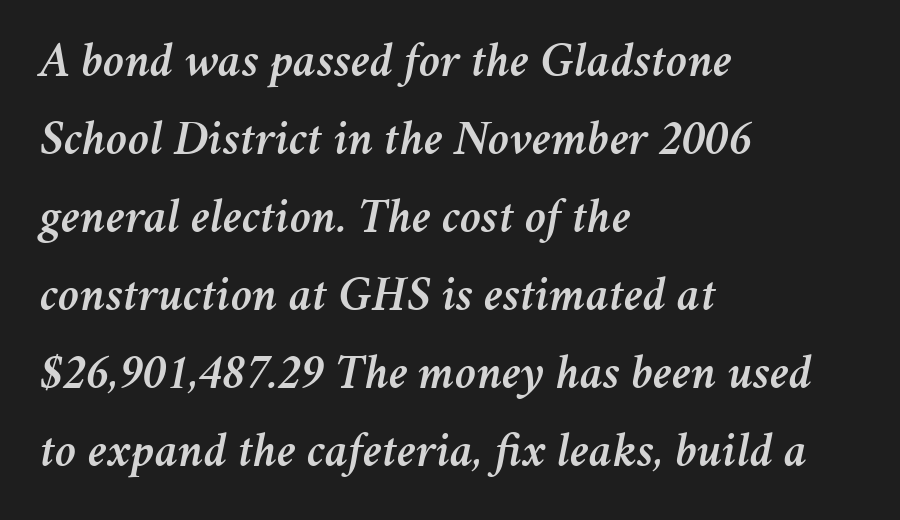
What stands out about the letter spacing? Nothing — it is the standard amount. Spacing verdict: proportional, widths tailored to each character. Only glyphs here, with clear space below each row. Posture: slanted. Reading down the block, your eye returns to a fixed left position each line.
